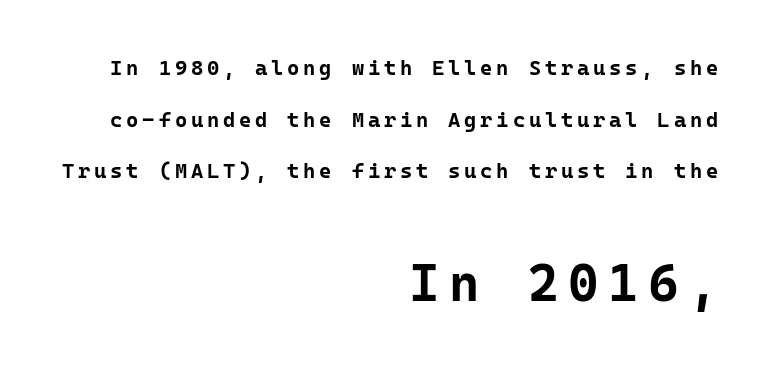
{"serif": "no", "italic": "no", "bold": "yes", "weight": "bold", "width": "normal", "stroke_contrast": "low", "x_height": "medium", "monospaced": "yes", "underline": "no", "align": "right", "line_spacing": "loose", "line_spacing_ratio": 2.46, "larger_block": "second", "size_ratio": 2.48, "glyph_px": 52}
